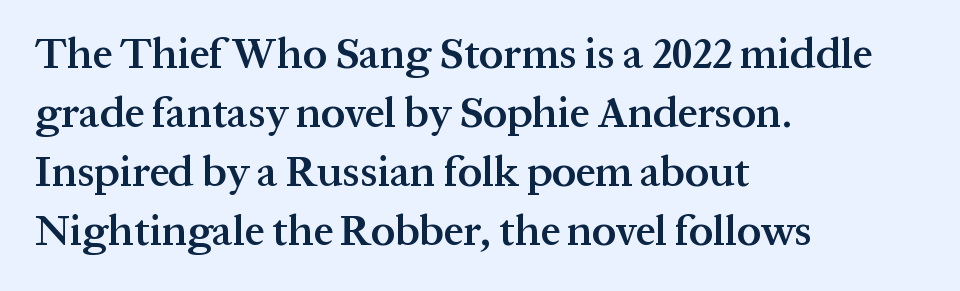
Q: Is the text bold? A: Semi-bold.
Q: Is the text italic (slanted)? A: No, it is upright.
Q: Is the typeface a serif or a sans-serif typeface? A: Serif.
Q: Is the text underlined? A: No.
Q: How is the paragraph aligned? A: Left-aligned.
Q: Is the spacing between letters normal or unusually wide? A: Normal.
Q: Is the spacing between lines tight, normal or loose? A: Normal.
Q: Width (condensed, normal, or wide)? A: Normal.
Q: Stroke contrast? A: Medium.
Q: x-height? A: Medium.
Q: Monospaced? A: No.
